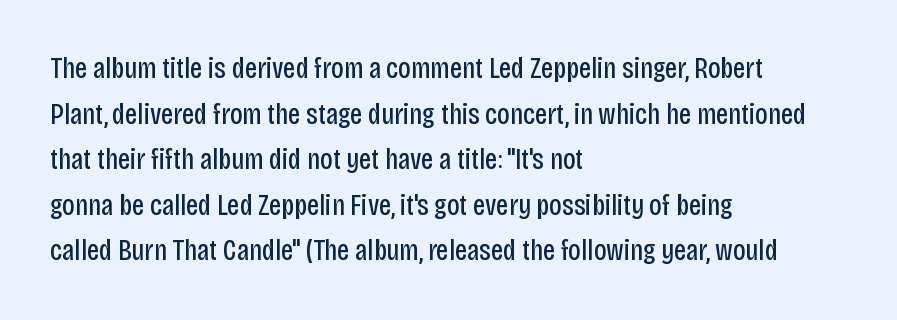
{"serif": "no", "italic": "no", "bold": "no", "weight": "regular", "width": "condensed", "stroke_contrast": "low", "x_height": "large", "monospaced": "no", "underline": "no", "align": "left", "line_spacing": "normal", "line_spacing_ratio": 1.52, "letter_spacing": "normal", "letter_spacing_em": 0.0, "glyph_px": 30}
